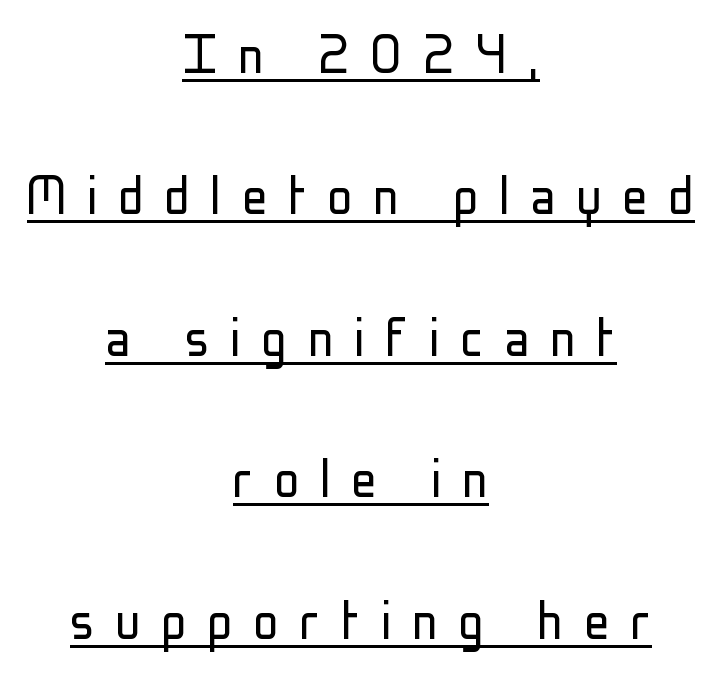
The image shows 64 px light, condensed sans-serif type, upright; set centered, loose line spacing (2.21x), unusually wide letter spacing (+0.32 em), underlined; low stroke contrast and a medium x-height.
